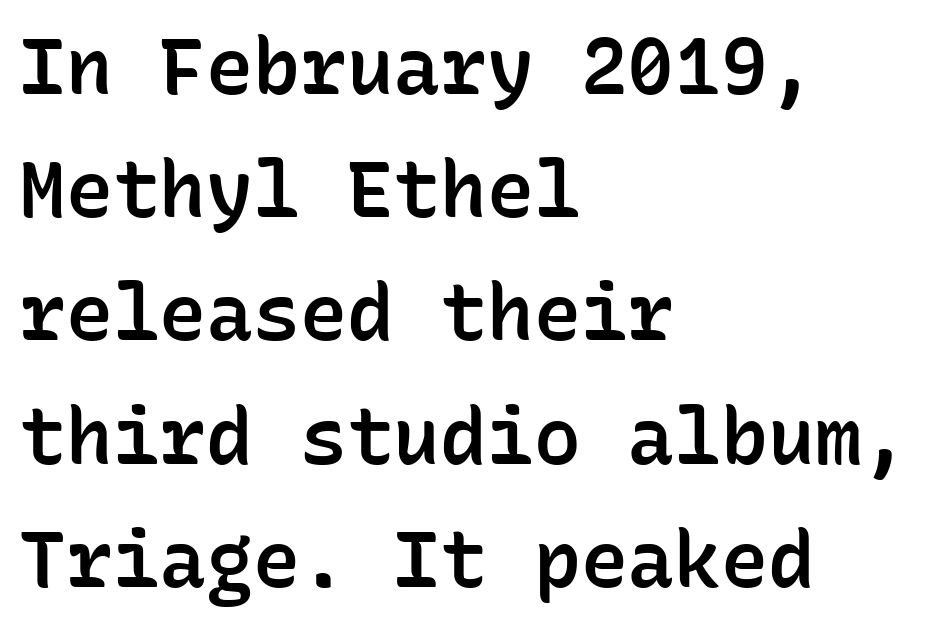
{"serif": "no", "italic": "no", "bold": "semi", "weight": "semibold", "width": "normal", "stroke_contrast": "low", "x_height": "medium", "monospaced": "yes", "underline": "no", "align": "left", "line_spacing": "normal", "line_spacing_ratio": 1.58, "letter_spacing": "normal", "letter_spacing_em": 0.0, "glyph_px": 78}
